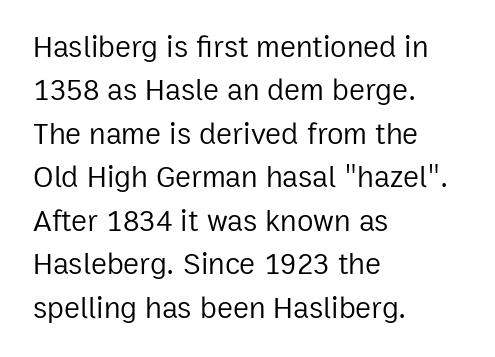
The image shows 30 px regular-weight sans-serif type, upright; set left-aligned, normal line spacing (1.45x), normal letter spacing, not underlined; low stroke contrast and a medium x-height.
